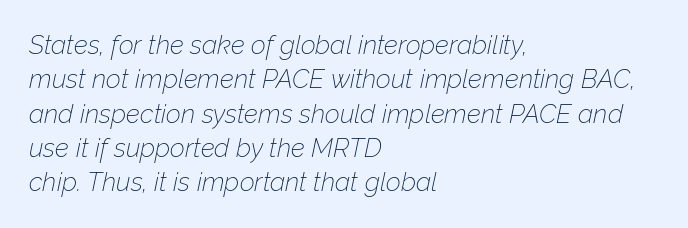
Ink coverage per letter is moderate at most. The whole block is typeset with a tilt. You could call the tracking neutral — neither tight nor loose. The glyphs are unaccompanied by any horizontal stroke below them.
